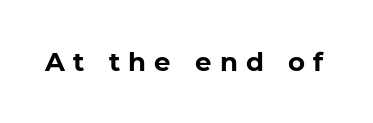
The specimen omits any rule beneath the text block's lines. The font's upright variant was chosen for this text. The tracking jumps out immediately: characters are airy and widely separated. The passage shown is emphatically bold.
